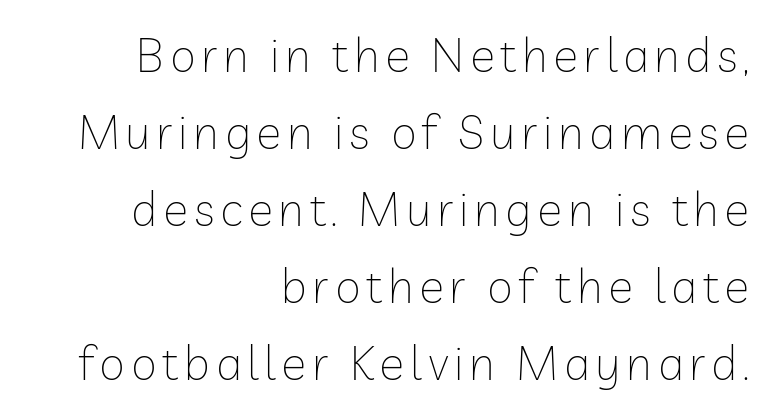
This rendering employs a face without finishing strokes, i.e., a sans-serif. Baseline-to-baseline distance is the conventional proportion of letter height. Weight: regular or lighter. Caption: multi-line text, flush right, ragged left. Ascenders rise straight up at ninety degrees. The glyphs are unaccompanied by any horizontal stroke below them.
